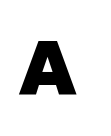
{"serif": "no", "italic": "no", "bold": "yes", "weight": "heavy", "width": "normal", "stroke_contrast": "low", "x_height": "medium", "monospaced": "no", "underline": "no", "letter_spacing": "wide", "letter_spacing_em": 0.39, "glyph_px": 77}
